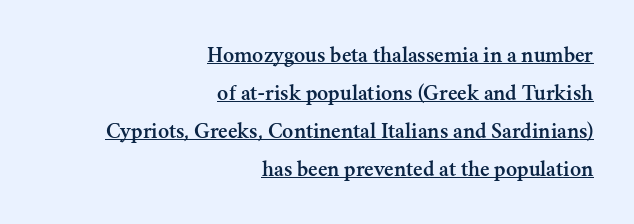
Q: Is the text italic (slanted)? A: No, it is upright.
Q: Is the text underlined? A: Yes.
Q: How is the paragraph aligned? A: Right-aligned.
Q: Is the spacing between letters normal or unusually wide? A: Normal.
Q: Is the spacing between lines tight, normal or loose? A: Normal.
